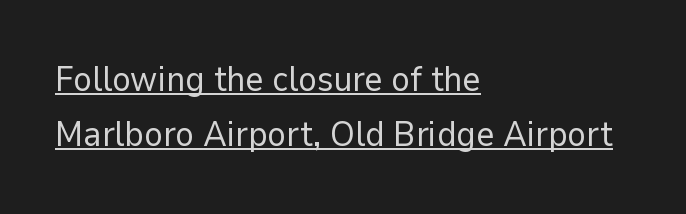
Proportional: the letters do not fall into vertical columns. Interline gaps are of average width in this sample. The lettering stays uniformly vertical, giving the passage a roman look. Typeset ragged right — the left edge is the straight one.
